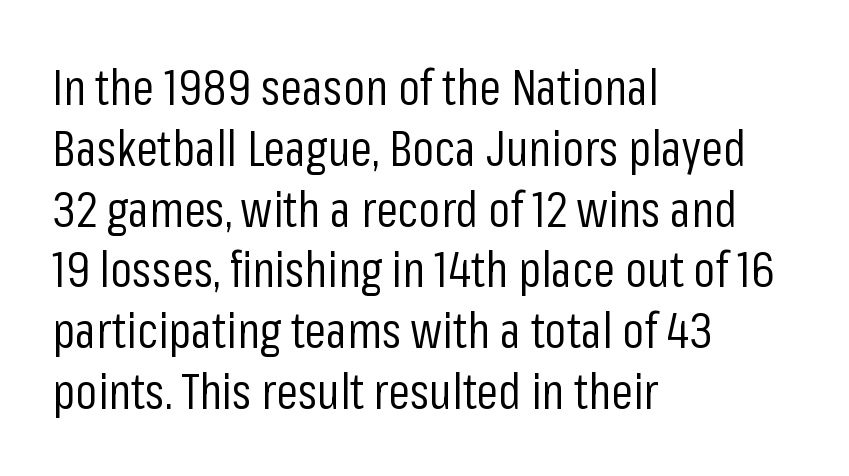
Q: Is the text bold? A: No.
Q: Is the text italic (slanted)? A: No, it is upright.
Q: Is the typeface a serif or a sans-serif typeface? A: Sans-serif.
Q: Is the text underlined? A: No.
Q: How is the paragraph aligned? A: Left-aligned.
Q: Is the spacing between letters normal or unusually wide? A: Normal.
Q: Width (condensed, normal, or wide)? A: Condensed.
Q: Stroke contrast? A: Low.
Q: x-height? A: Medium.
Q: Monospaced? A: No.
